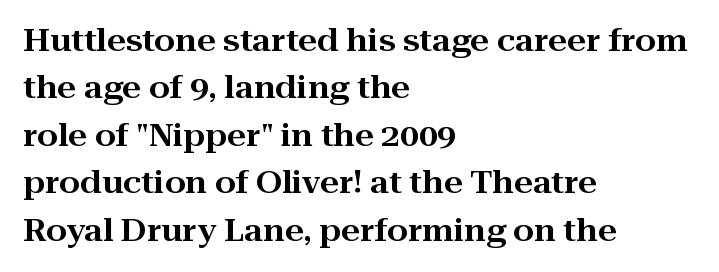
The image shows 30 px wide serif type, upright; set left-aligned, normal line spacing (1.58x), normal letter spacing, not underlined; high stroke contrast and a medium x-height.
